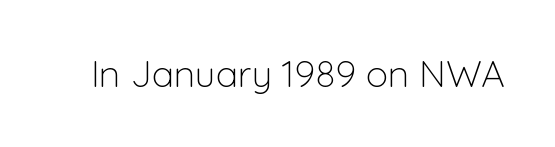
The image shows 37 px light sans-serif type, upright; set normal letter spacing, not underlined; low stroke contrast and a medium x-height.
